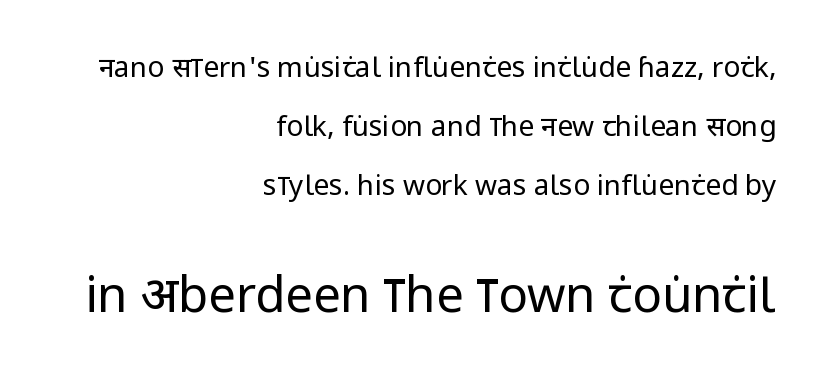
{"serif": "no", "italic": "no", "bold": "no", "weight": "regular", "width": "condensed", "stroke_contrast": "low", "x_height": "large", "monospaced": "no", "underline": "no", "align": "right", "line_spacing": "loose", "line_spacing_ratio": 2.11, "letter_spacing": "normal", "letter_spacing_em": 0.0, "larger_block": "second", "size_ratio": 1.75, "glyph_px": 49}
